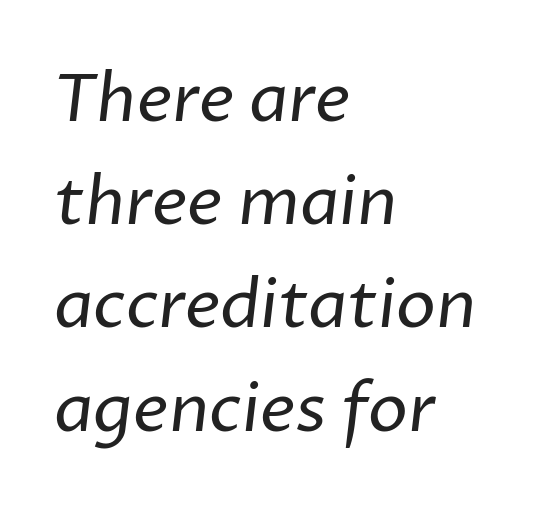
The image shows 67 px regular-weight sans-serif type; set left-aligned, normal line spacing (1.54x), normal letter spacing, not underlined; low stroke contrast and a medium x-height.
